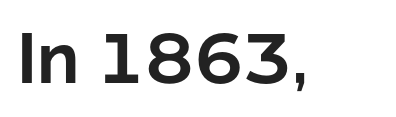
Q: Is the text bold? A: Yes.
Q: Is the text italic (slanted)? A: No, it is upright.
Q: Is the typeface a serif or a sans-serif typeface? A: Sans-serif.
Q: Is the text underlined? A: No.
Q: Is the spacing between letters normal or unusually wide? A: Normal.
Q: Width (condensed, normal, or wide)? A: Normal.
Q: Stroke contrast? A: Low.
Q: x-height? A: Medium.
Q: Monospaced? A: No.
